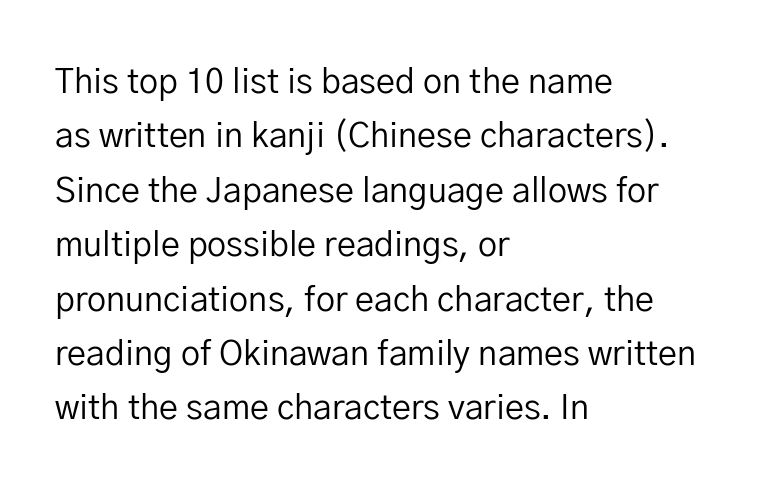
Q: Is the text bold? A: No.
Q: Is the text italic (slanted)? A: No, it is upright.
Q: Is the typeface a serif or a sans-serif typeface? A: Sans-serif.
Q: Is the text underlined? A: No.
Q: How is the paragraph aligned? A: Left-aligned.
Q: Is the spacing between letters normal or unusually wide? A: Normal.
Q: Is the spacing between lines tight, normal or loose? A: Normal.
Q: Width (condensed, normal, or wide)? A: Normal.
Q: Stroke contrast? A: Low.
Q: x-height? A: Medium.
Q: Monospaced? A: No.
